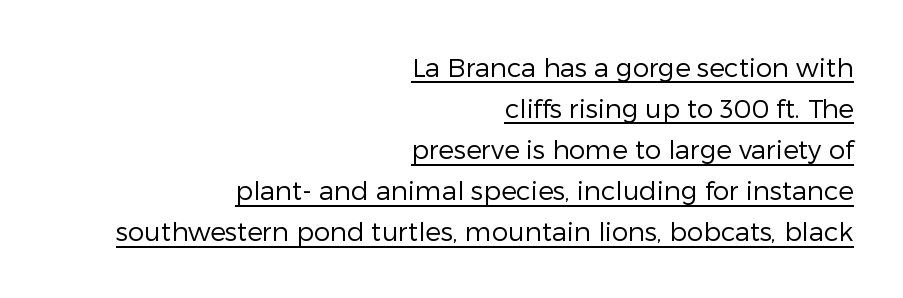
Q: Is the text bold? A: No.
Q: Is the text italic (slanted)? A: No, it is upright.
Q: Is the text underlined? A: Yes.
Q: How is the paragraph aligned? A: Right-aligned.
Q: Is the spacing between letters normal or unusually wide? A: Normal.
Q: Is the spacing between lines tight, normal or loose? A: Normal.
